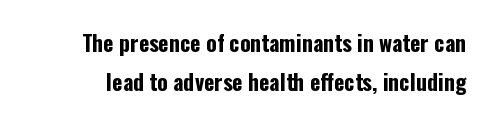
The image shows 22 px bold type, upright; set line spacing 1.78x, normal letter spacing, not underlined.
